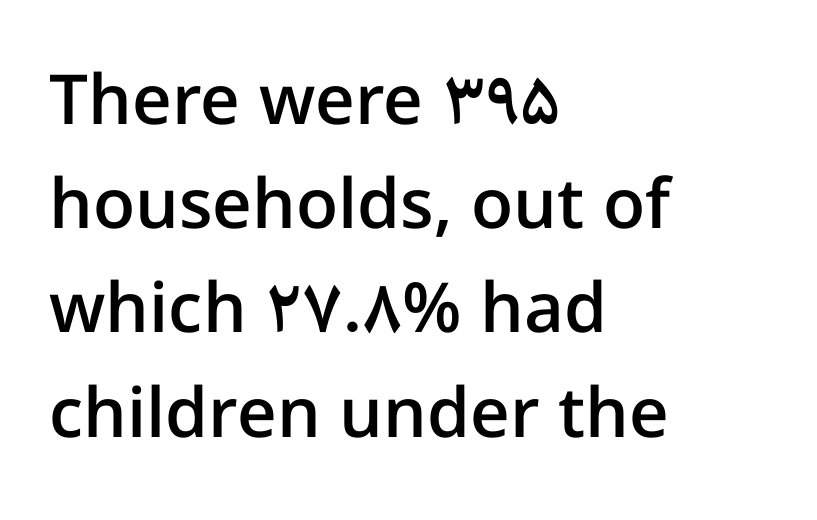
Layout note: lines flush left. Every letter is mildly thick-stroked: semibold rather than bold. The designer left line spacing at the default. Notice how the stems are strictly vertical — no italics here. This sample uses a sans-serif face.
